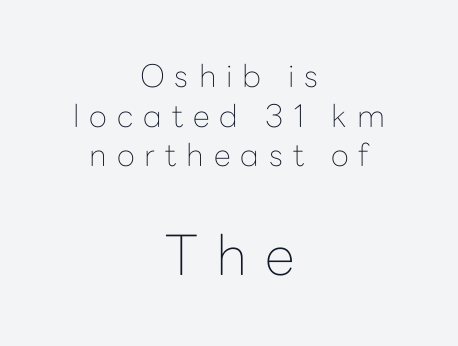
The image shows 55 px thin sans-serif type, upright; set centered, normal line spacing (1.28x), unusually wide letter spacing (+0.32 em), not underlined; the second (bottom) block is 1.77x larger; low stroke contrast and a medium x-height.
